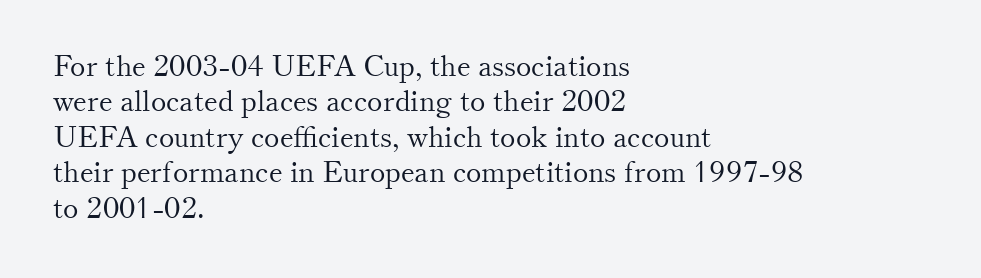
Q: Is the text bold? A: No.
Q: Is the text italic (slanted)? A: No, it is upright.
Q: Is the typeface a serif or a sans-serif typeface? A: Serif.
Q: Is the text underlined? A: No.
Q: How is the paragraph aligned? A: Left-aligned.
Q: Is the spacing between letters normal or unusually wide? A: Normal.
Q: Width (condensed, normal, or wide)? A: Normal.
Q: Stroke contrast? A: Medium.
Q: x-height? A: Small.
Q: Monospaced? A: No.
